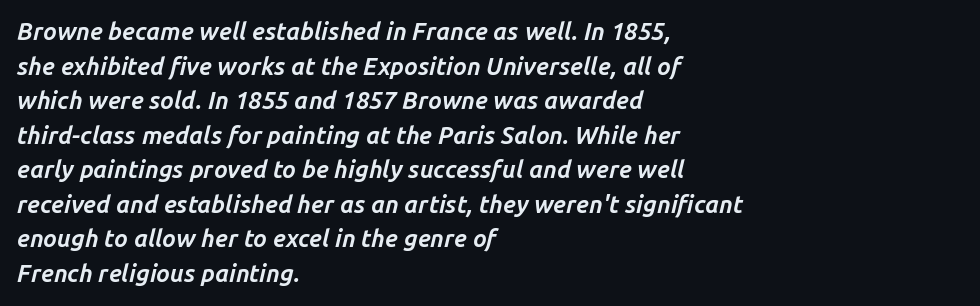
{"italic": "yes", "lean": "right", "slant_degrees": 14, "bold": "yes", "underline": "no", "align": "left", "line_spacing": "normal", "line_spacing_ratio": 1.44, "letter_spacing": "normal", "letter_spacing_em": 0.0, "glyph_px": 24}
